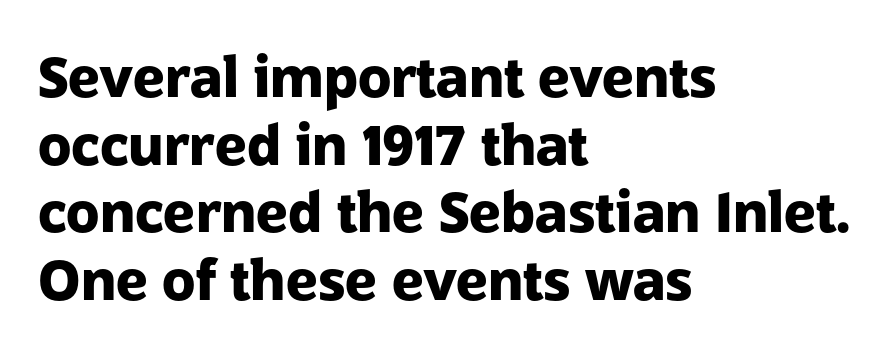
{"serif": "no", "italic": "no", "bold": "yes", "weight": "heavy", "width": "normal", "stroke_contrast": "low", "x_height": "medium", "monospaced": "no", "underline": "no", "align": "left", "line_spacing_ratio": 1.23, "letter_spacing": "normal", "letter_spacing_em": 0.0, "glyph_px": 55}
